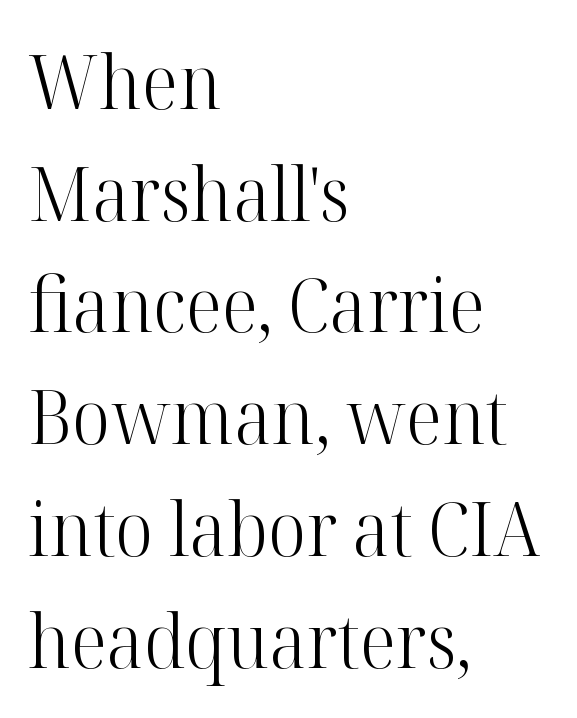
The image shows 75 px light serif type, upright; set left-aligned, normal line spacing (1.49x), normal letter spacing, not underlined; high stroke contrast and a medium x-height.
